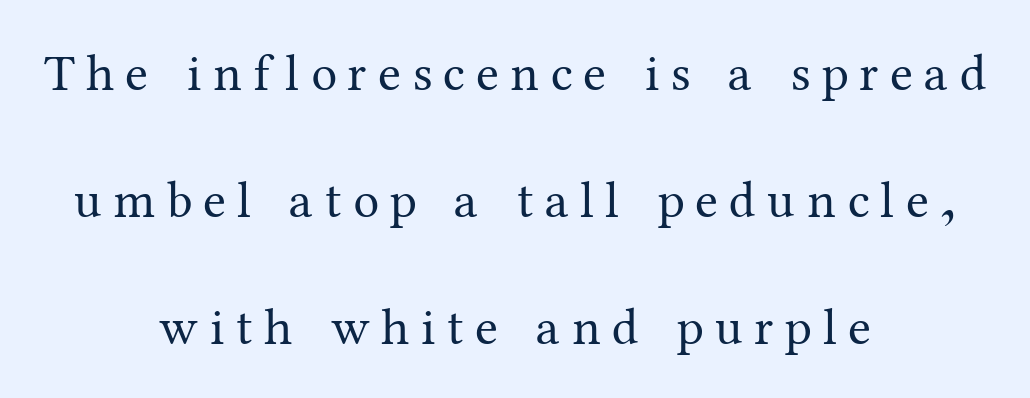
The image shows 52 px regular-weight serif type, upright; set centered, loose line spacing (2.44x), unusually wide letter spacing (+0.22 em), not underlined; medium stroke contrast and a medium x-height.
